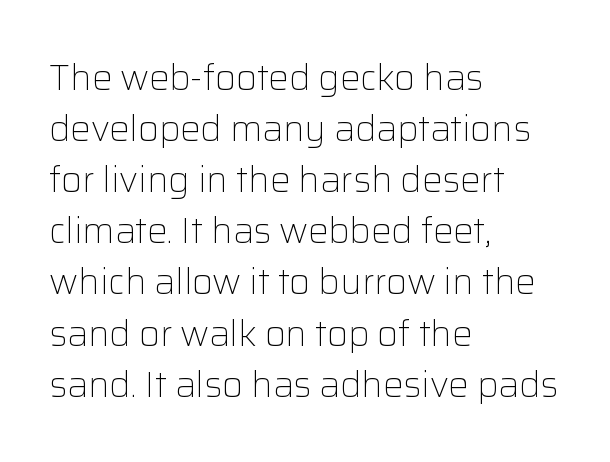
Q: Is the text bold? A: No.
Q: Is the text italic (slanted)? A: No, it is upright.
Q: Is the typeface a serif or a sans-serif typeface? A: Sans-serif.
Q: Is the text underlined? A: No.
Q: How is the paragraph aligned? A: Left-aligned.
Q: Is the spacing between letters normal or unusually wide? A: Normal.
Q: Is the spacing between lines tight, normal or loose? A: Normal.
Q: Width (condensed, normal, or wide)? A: Normal.
Q: Stroke contrast? A: Low.
Q: x-height? A: Medium.
Q: Monospaced? A: No.
